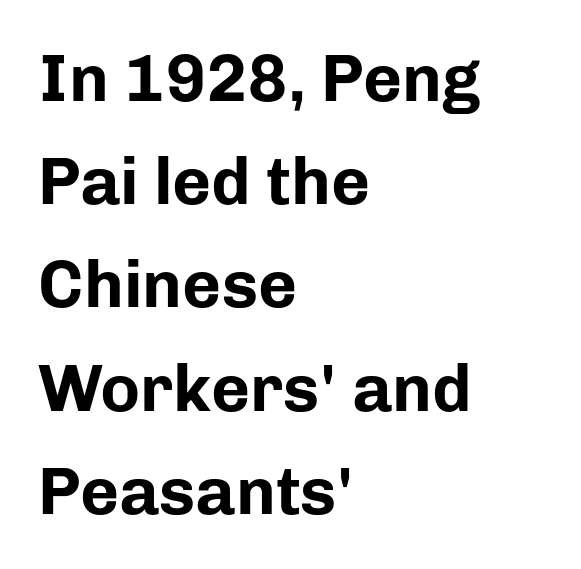
Think of a printed novel: that variable character pitch is what you see here. Characters follow at the spacing the type designer built in. Each new line begins a customary step beneath the previous one. As a designer I'd log this as weight 700, bold.
